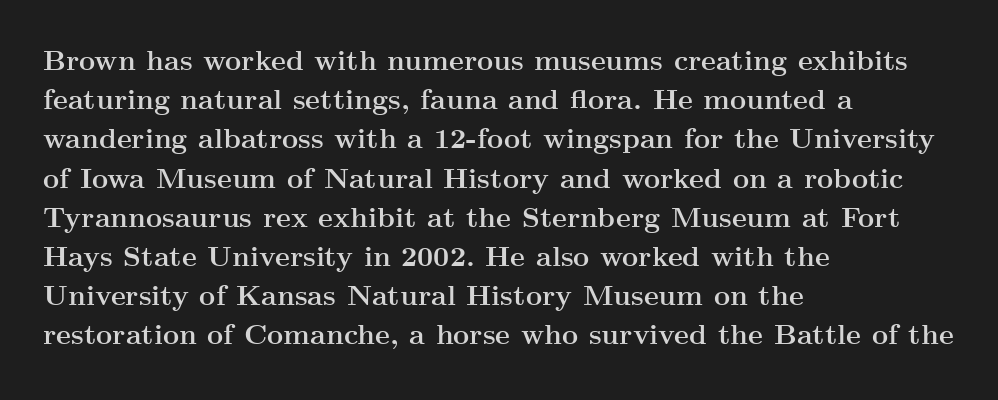
Q: Is the text bold? A: Yes.
Q: Is the text italic (slanted)? A: No, it is upright.
Q: Is the typeface a serif or a sans-serif typeface? A: Serif.
Q: Is the text underlined? A: No.
Q: How is the paragraph aligned? A: Left-aligned.
Q: Is the spacing between letters normal or unusually wide? A: Normal.
Q: Is the spacing between lines tight, normal or loose? A: Normal.
Q: Width (condensed, normal, or wide)? A: Wide.
Q: Stroke contrast? A: Medium.
Q: x-height? A: Small.
Q: Monospaced? A: No.
